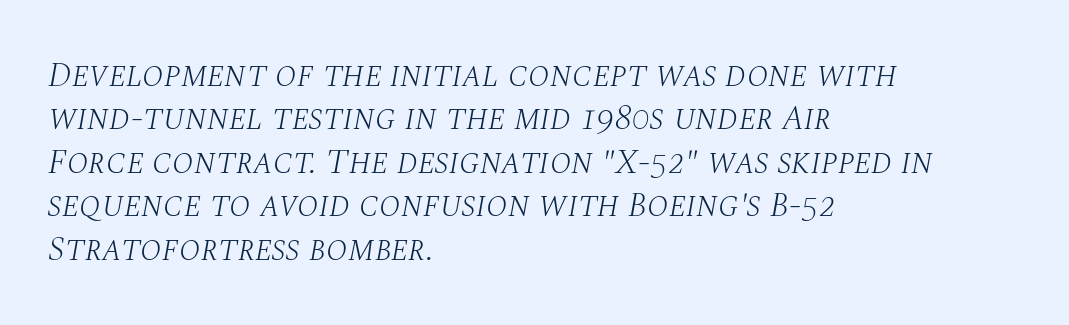
Would a proofreader flag this as italicized? Yes. Observe the serifs anchoring each vertical stroke in this sample. Nobody drew a line under any word here. The face used here is proportionally spaced, like ordinary book or web type. The letterforms sit at book weight or below.
